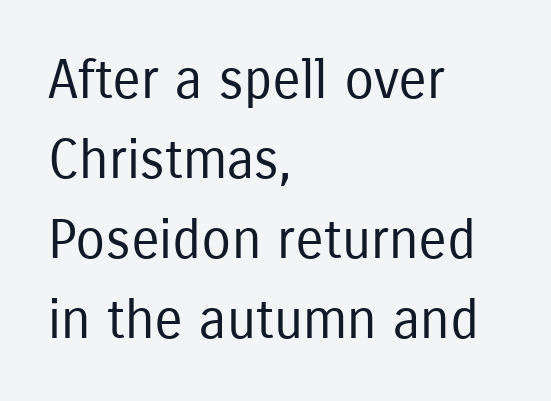
If you measured baseline to baseline, you'd find a middling distance. Italic: no, the glyphs are upright roman. Line beginnings align vertically; line endings do not. Look at the bottom of the vertical strokes: they stop flat, with no serifs. Is this a fixed-width face? No — the glyphs have proportional, varying widths.
